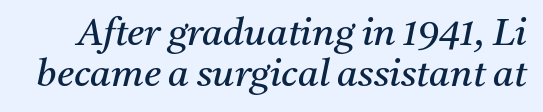
Q: Is the text bold? A: No.
Q: Is the text italic (slanted)? A: Yes, it leans right by about 11 degrees.
Q: Is the typeface a serif or a sans-serif typeface? A: Serif.
Q: Is the text underlined? A: No.
Q: Is the spacing between letters normal or unusually wide? A: Normal.
Q: Is the spacing between lines tight, normal or loose? A: Tight.
Q: Width (condensed, normal, or wide)? A: Normal.
Q: Stroke contrast? A: Medium.
Q: x-height? A: Medium.
Q: Monospaced? A: No.
